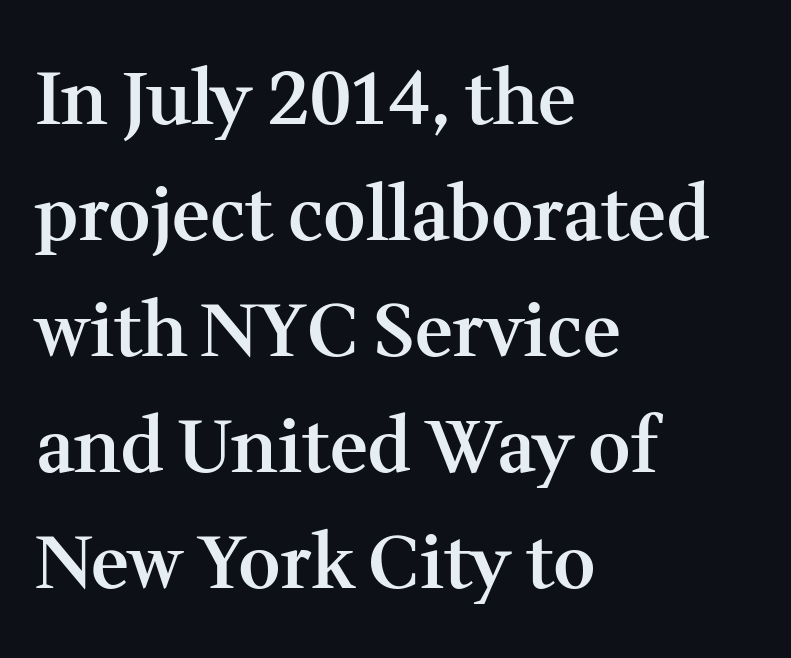
The image shows 73 px semibold serif type, upright; set left-aligned, normal line spacing (1.59x), normal letter spacing, not underlined; medium stroke contrast and a medium x-height.
